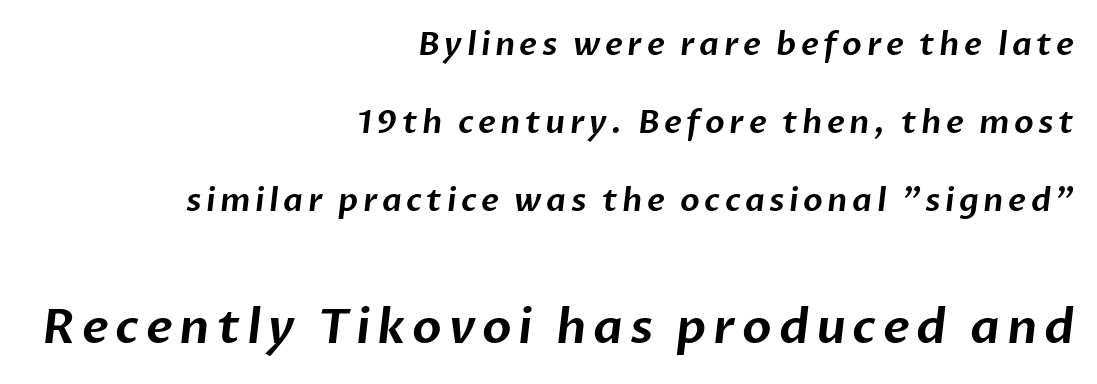
Is this a fixed-width face? No — the glyphs have proportional, varying widths. No feet cap the strokes, marking this as sans-serif type. Reading top to bottom, the characters get bigger at the block break. The rendering uses a large line-height, opening up the rows. Horizontal alignment here is rightward, an uncommon choice for prose. A bare baseline throughout the passage.
